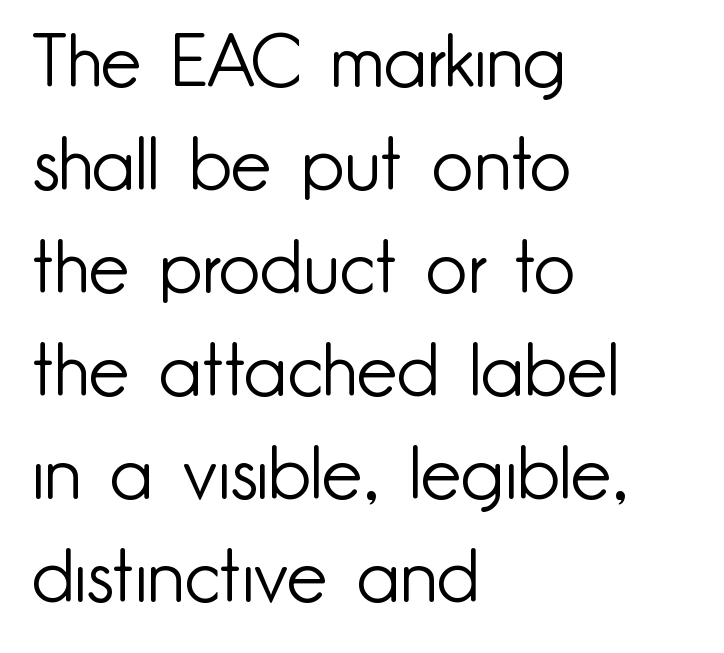
The image shows 73 px light sans-serif type, upright; set left-aligned, normal line spacing (1.41x), normal letter spacing, not underlined; low stroke contrast and a small x-height.
